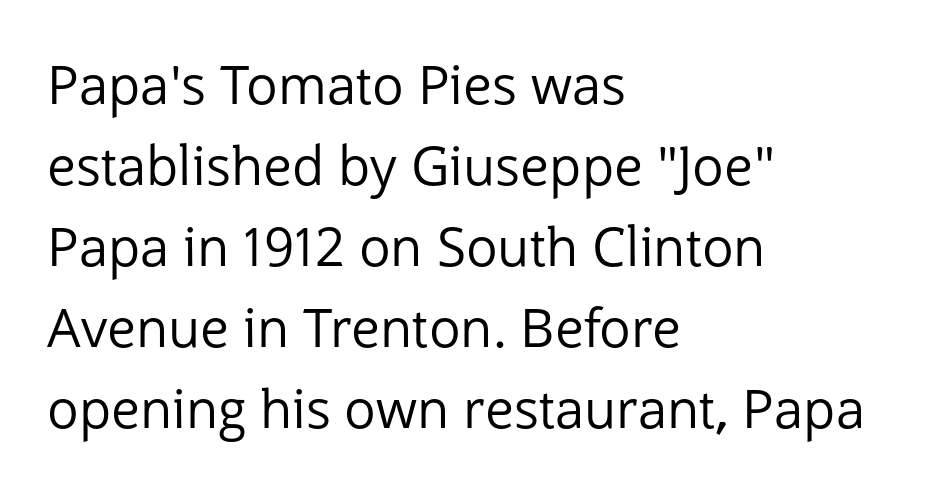
Q: Is the text bold? A: No.
Q: Is the text italic (slanted)? A: No, it is upright.
Q: Is the typeface a serif or a sans-serif typeface? A: Sans-serif.
Q: Is the text underlined? A: No.
Q: How is the paragraph aligned? A: Left-aligned.
Q: Is the spacing between letters normal or unusually wide? A: Normal.
Q: Is the spacing between lines tight, normal or loose? A: Normal.
Q: Width (condensed, normal, or wide)? A: Normal.
Q: Stroke contrast? A: Low.
Q: x-height? A: Medium.
Q: Monospaced? A: No.
